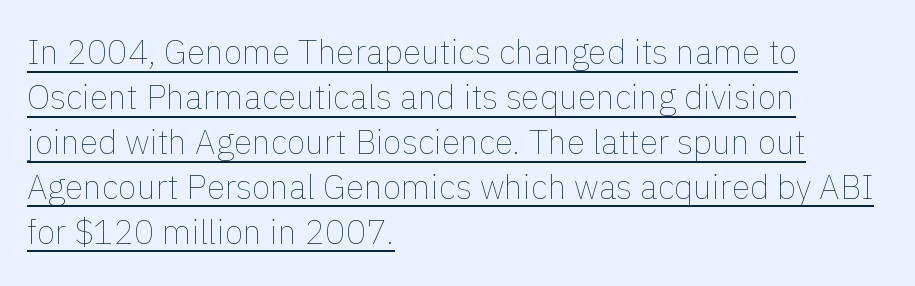
{"italic": "no", "bold": "no", "weight": "thin", "width": "normal", "stroke_contrast": "low", "x_height": "medium", "monospaced": "no", "underline": "yes", "align": "left", "line_spacing": "normal", "line_spacing_ratio": 1.32, "letter_spacing": "normal", "letter_spacing_em": 0.0, "glyph_px": 34}
